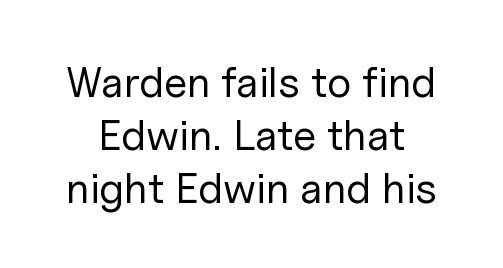
Q: Is the text bold? A: No.
Q: Is the text italic (slanted)? A: No, it is upright.
Q: Is the typeface a serif or a sans-serif typeface? A: Sans-serif.
Q: Is the text underlined? A: No.
Q: Is the spacing between letters normal or unusually wide? A: Normal.
Q: Width (condensed, normal, or wide)? A: Normal.
Q: Stroke contrast? A: Low.
Q: x-height? A: Medium.
Q: Monospaced? A: No.
